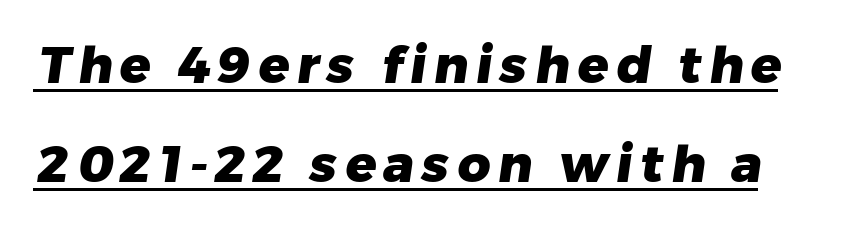
{"serif": "no", "bold": "yes", "weight": "heavy", "width": "normal", "stroke_contrast": "low", "x_height": "medium", "monospaced": "no", "underline": "yes", "line_spacing": "loose", "line_spacing_ratio": 1.94, "glyph_px": 51}
